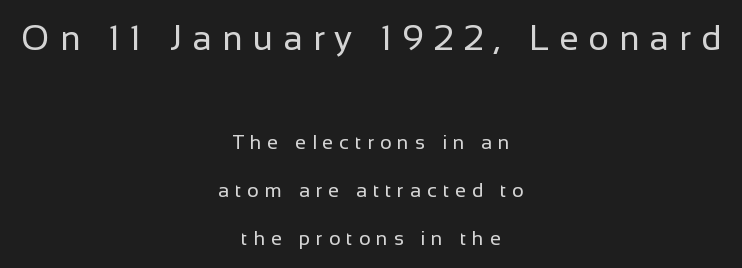
Q: Is the text bold? A: No.
Q: Is the text italic (slanted)? A: No, it is upright.
Q: Is the typeface a serif or a sans-serif typeface? A: Sans-serif.
Q: Is the text underlined? A: No.
Q: How is the paragraph aligned? A: Centered.
Q: Is the spacing between letters normal or unusually wide? A: Unusually wide.
Q: Is the spacing between lines tight, normal or loose? A: Loose.
Q: Which block of text is set in a larger size, the first (top) or the second (bottom)? A: The first (top) one.
Q: Width (condensed, normal, or wide)? A: Normal.
Q: Stroke contrast? A: Low.
Q: x-height? A: Medium.
Q: Monospaced? A: No.
